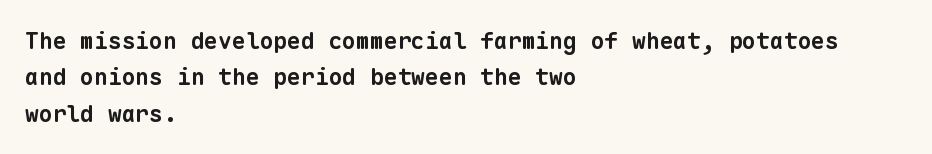
{"bold": "yes", "underline": "no", "align": "left", "line_spacing": "normal", "line_spacing_ratio": 1.58, "letter_spacing": "normal", "letter_spacing_em": 0.0, "glyph_px": 23}
